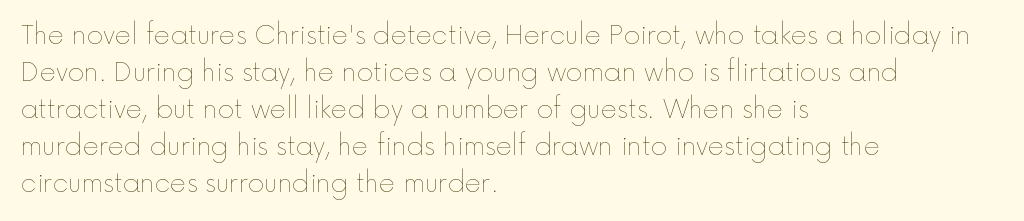
A typesetter would call this leading conventional body-copy spacing. Descender tails drop into unmarked territory. Visually the block forms a straight wall on the left and a jagged coastline on the right. Do the letters lean? They stand straight.
